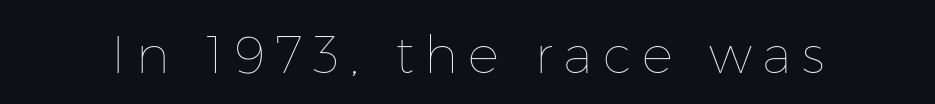
{"italic": "no", "bold": "no", "weight": "thin", "width": "normal", "stroke_contrast": "low", "x_height": "medium", "monospaced": "no", "underline": "no", "letter_spacing": "wide", "letter_spacing_em": 0.2, "glyph_px": 52}
